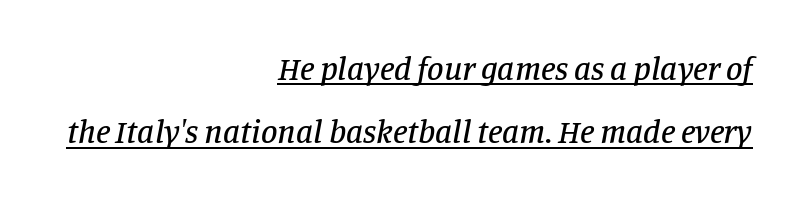
The image shows 33 px serif type, italic (leaning right); set right-aligned, loose line spacing (1.92x), normal letter spacing, underlined; low stroke contrast and a large x-height.
